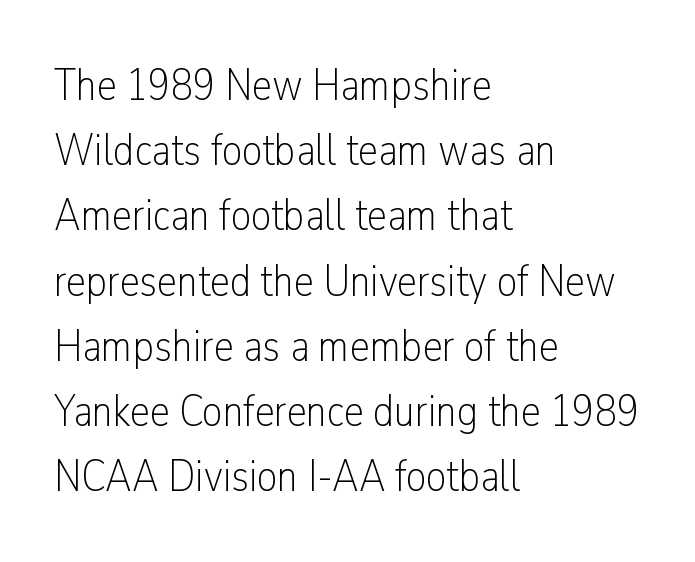
{"serif": "no", "italic": "no", "bold": "no", "weight": "light", "width": "condensed", "stroke_contrast": "low", "x_height": "medium", "monospaced": "no", "underline": "no", "align": "left", "line_spacing": "normal", "line_spacing_ratio": 1.45, "letter_spacing": "normal", "letter_spacing_em": 0.0, "glyph_px": 45}
